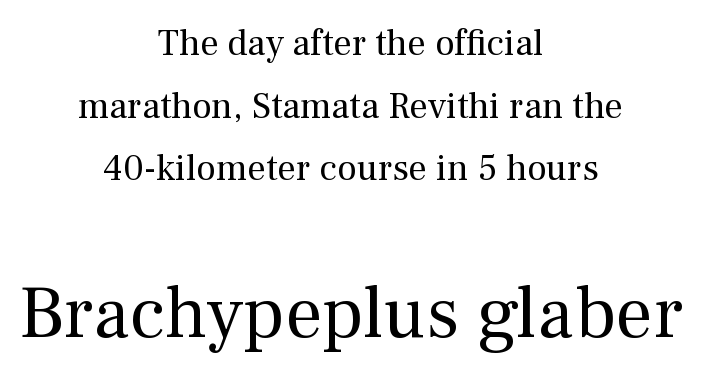
Unlike a clean sans, this face finishes its strokes with serifs. The lines sit at an ordinary, default distance from one another. This sample is center-justified, so both line endings float freely. Ink coverage per letter is moderate at most.
